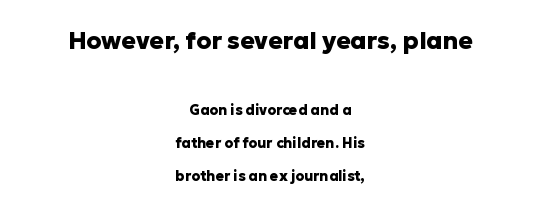
The image shows 24 px bold type, upright; set centered, loose line spacing (2.36x), normal letter spacing, not underlined; the first (top) block is 1.71x larger.
